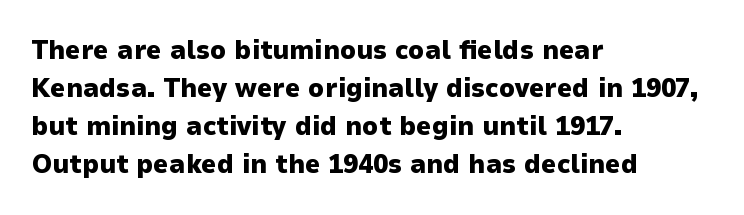
Q: Is the text bold? A: Yes.
Q: Is the text italic (slanted)? A: No, it is upright.
Q: Is the text underlined? A: No.
Q: How is the paragraph aligned? A: Left-aligned.
Q: Is the spacing between letters normal or unusually wide? A: Normal.
Q: Is the spacing between lines tight, normal or loose? A: Normal.
